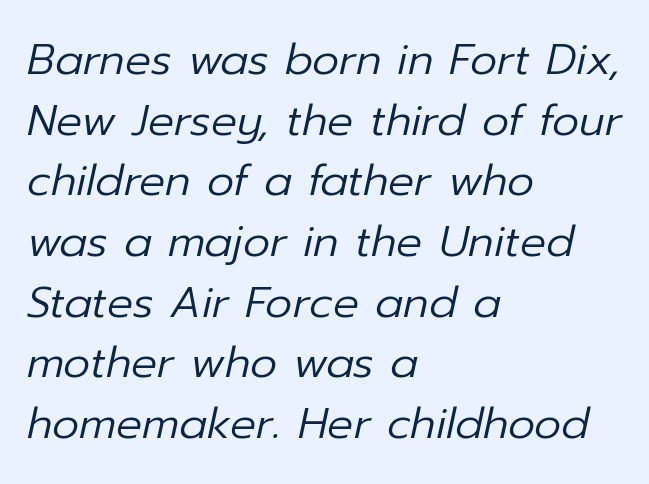
{"italic": "yes", "lean": "right", "slant_degrees": 12, "bold": "no", "weight": "regular", "width": "normal", "stroke_contrast": "low", "x_height": "medium", "monospaced": "no", "underline": "no", "align": "left", "line_spacing": "normal", "line_spacing_ratio": 1.41, "letter_spacing": "normal", "letter_spacing_em": 0.0, "glyph_px": 43}
